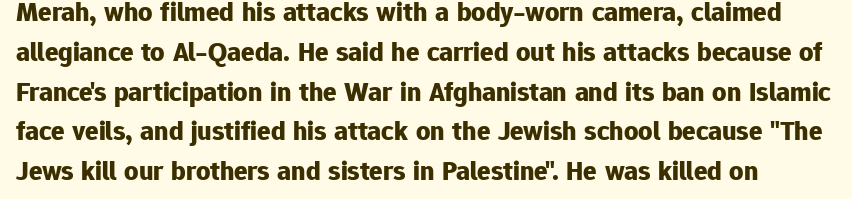
Nobody touched the tracking dial on this one. Descender tails drop into unmarked territory. In terms of letterform style, serifs are entirely absent. Look at the stroke-to-counter ratio: heavy, a bold. Style check: upright. Compared with typical paragraphs, the rows here are spaced about the same.
